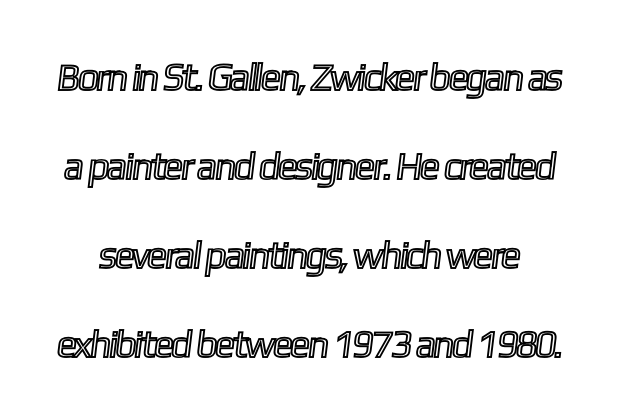
{"width": "condensed", "x_height": "medium", "monospaced": "no", "underline": "no", "line_spacing": "loose", "line_spacing_ratio": 2.34, "letter_spacing": "normal", "letter_spacing_em": 0.0, "glyph_px": 38}
